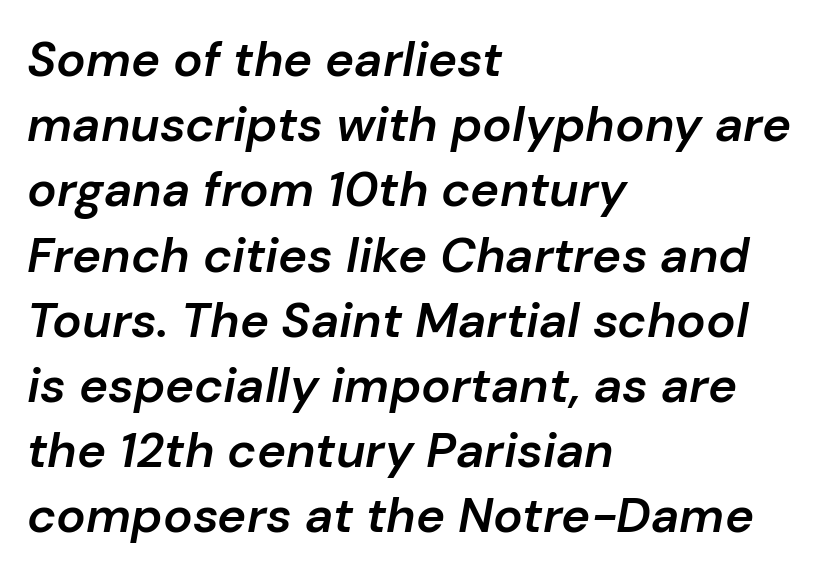
{"italic": "yes", "lean": "right", "slant_degrees": 10, "bold": "semi", "weight": "semibold", "width": "normal", "stroke_contrast": "low", "x_height": "medium", "monospaced": "no", "underline": "no", "align": "left", "line_spacing": "normal", "line_spacing_ratio": 1.33, "letter_spacing": "normal", "letter_spacing_em": 0.0, "glyph_px": 49}
